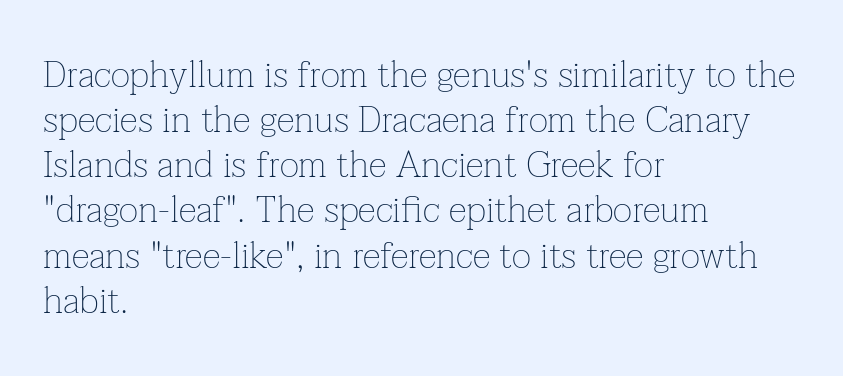
{"serif": "yes", "italic": "no", "bold": "no", "weight": "thin", "width": "normal", "stroke_contrast": "low", "x_height": "medium", "monospaced": "no", "underline": "no", "align": "left", "line_spacing_ratio": 1.22, "letter_spacing": "normal", "letter_spacing_em": 0.0, "glyph_px": 37}
